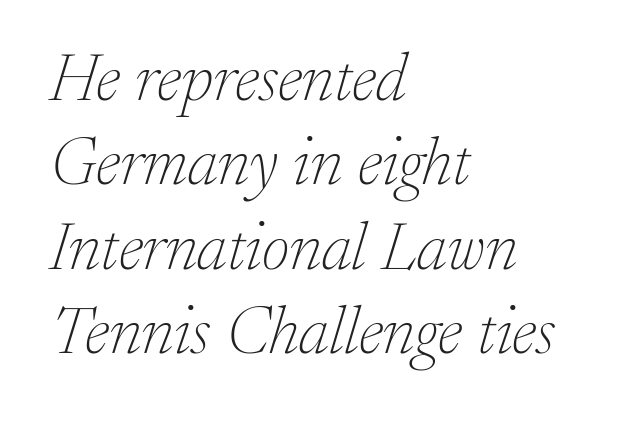
If you drew a ruler down the left edge, every line would touch it. The font sits on the lighter half of the weight spectrum, regular included. Summary of vertical rhythm: regular, with standard interline spacing. Are there feet on the stems? There are — it's a serif. Here the designer chose a conventional face with non-uniform glyph widths.
